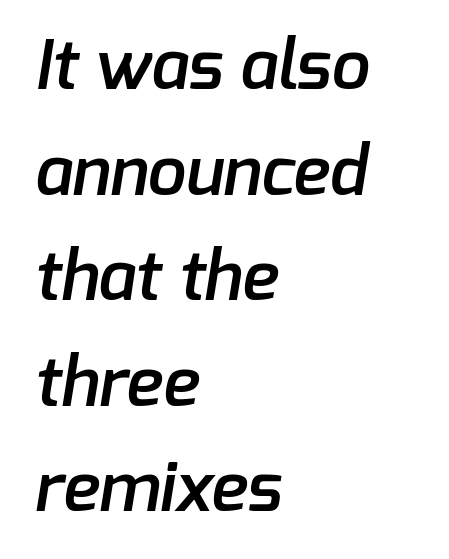
Looks like regular typesetting: each glyph gets only the width it needs. Whoever set this chose a conventional vertical rhythm. Nobody drew a line under any word here. What weight is shown? A semibold, between regular and bold. A sans-serif font was chosen for this passage.
